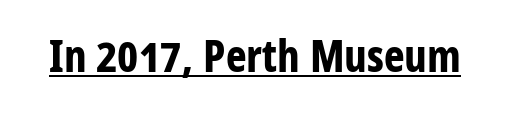
The image shows 44 px bold, condensed sans-serif type, upright; set normal letter spacing, underlined; low stroke contrast and a medium x-height.
